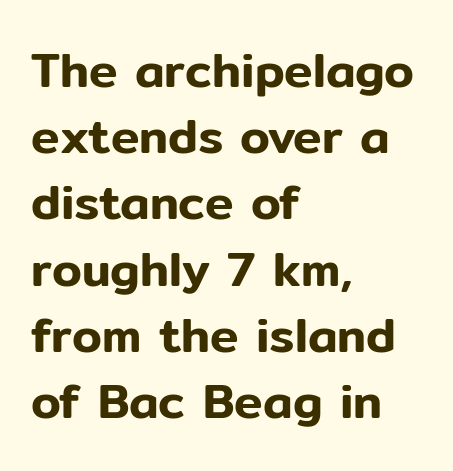
The image shows 48 px sans-serif type, upright; set left-aligned, normal line spacing (1.38x), normal letter spacing, not underlined; low stroke contrast and a medium x-height.
